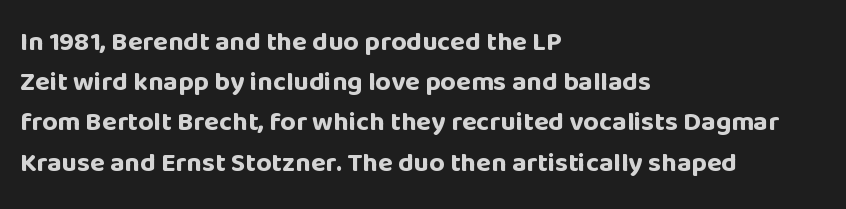
The rag falls on the right side of this text block. The axis of the letterforms is exactly vertical. Descender tails drop into unmarked territory. Inter-character spacing is left at the font's built-in metrics. Heavy, bold letterforms.
